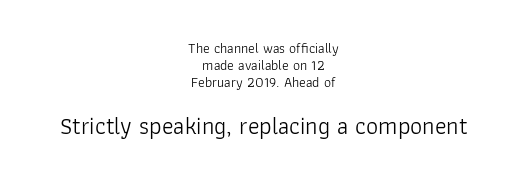
{"italic": "no", "bold": "no", "underline": "no", "align": "center", "line_spacing_ratio": 1.22, "letter_spacing": "normal", "letter_spacing_em": 0.0, "larger_block": "second", "size_ratio": 1.71, "glyph_px": 24}
